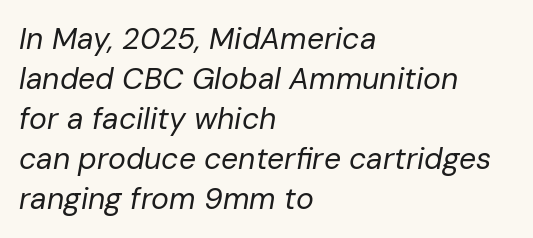
The image shows 30 px regular-weight type, italic (leaning right); set left-aligned, normal line spacing (1.33x), normal letter spacing, not underlined; low stroke contrast and a medium x-height.
